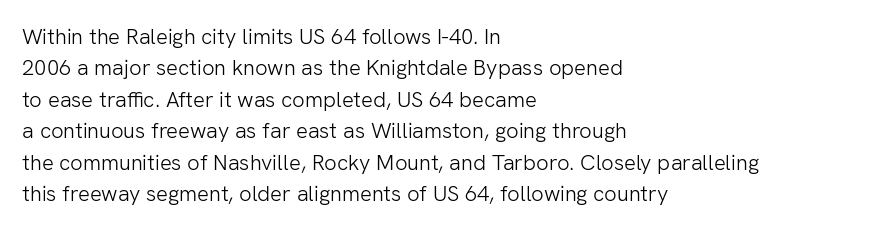
Q: Is the text bold? A: No.
Q: Is the text italic (slanted)? A: No, it is upright.
Q: Is the text underlined? A: No.
Q: How is the paragraph aligned? A: Left-aligned.
Q: Is the spacing between letters normal or unusually wide? A: Normal.
Q: Is the spacing between lines tight, normal or loose? A: Normal.
